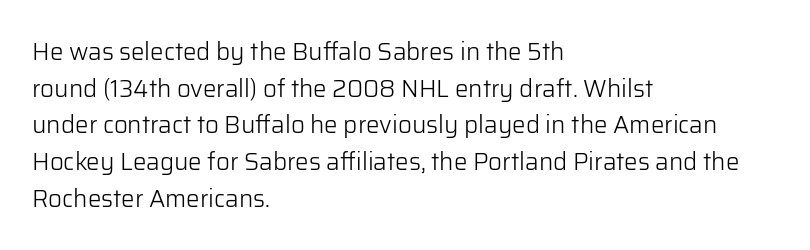
Q: Is the text bold? A: No.
Q: Is the text italic (slanted)? A: No, it is upright.
Q: Is the text underlined? A: No.
Q: How is the paragraph aligned? A: Left-aligned.
Q: Is the spacing between letters normal or unusually wide? A: Normal.
Q: Is the spacing between lines tight, normal or loose? A: Normal.
